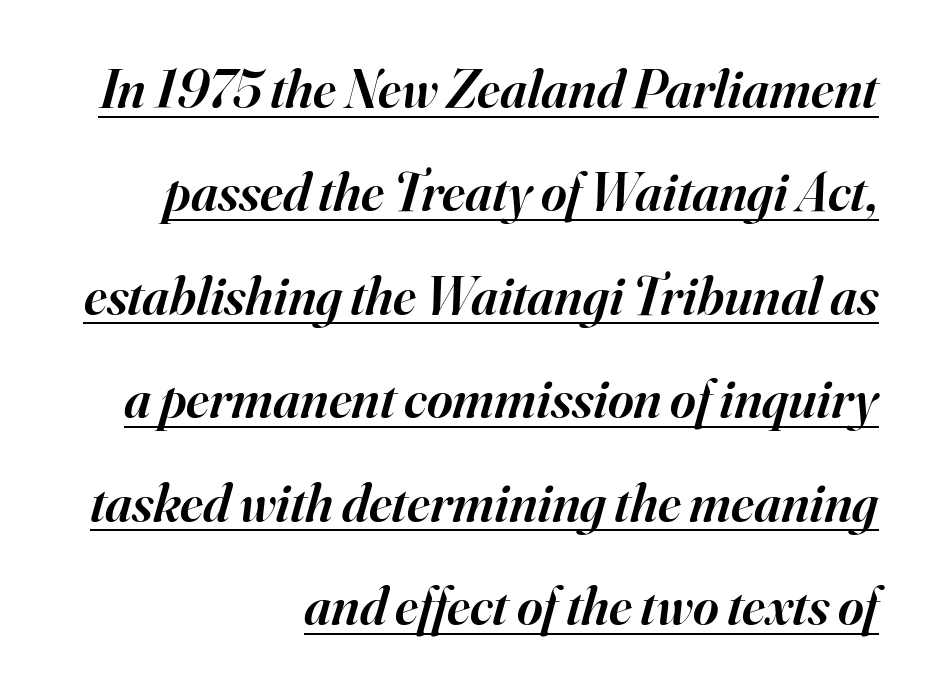
The image shows 55 px semibold serif type, italic (leaning right); set right-aligned, line spacing 1.88x, normal letter spacing, underlined; high stroke contrast and a small x-height.
